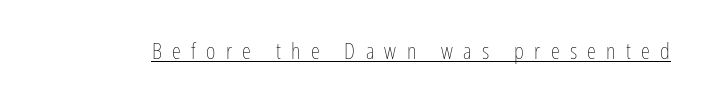
The image shows 23 px text type, upright; set unusually wide letter spacing (+0.45 em), underlined.
